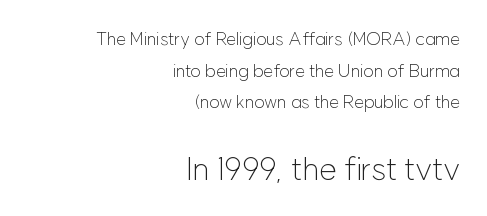
Q: Is the text bold? A: No.
Q: Is the text italic (slanted)? A: No, it is upright.
Q: Is the typeface a serif or a sans-serif typeface? A: Sans-serif.
Q: Is the text underlined? A: No.
Q: How is the paragraph aligned? A: Right-aligned.
Q: Is the spacing between letters normal or unusually wide? A: Normal.
Q: Which block of text is set in a larger size, the first (top) or the second (bottom)? A: The second (bottom) one.
Q: Width (condensed, normal, or wide)? A: Normal.
Q: Stroke contrast? A: Low.
Q: x-height? A: Medium.
Q: Monospaced? A: No.
